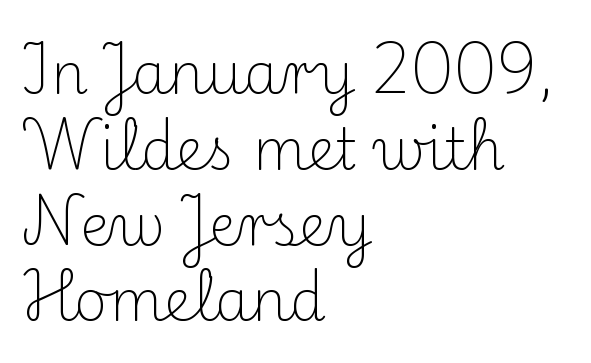
These lines are set flush left with a ragged right edge. Vertically, the passage feels balanced, rows spaced as you'd expect. The letterforms sit shoulder to shoulder at normal distance. Descenders are the only things crossing below the line. Type style note: has serifs. Characters remain perfectly vertical along every line.
